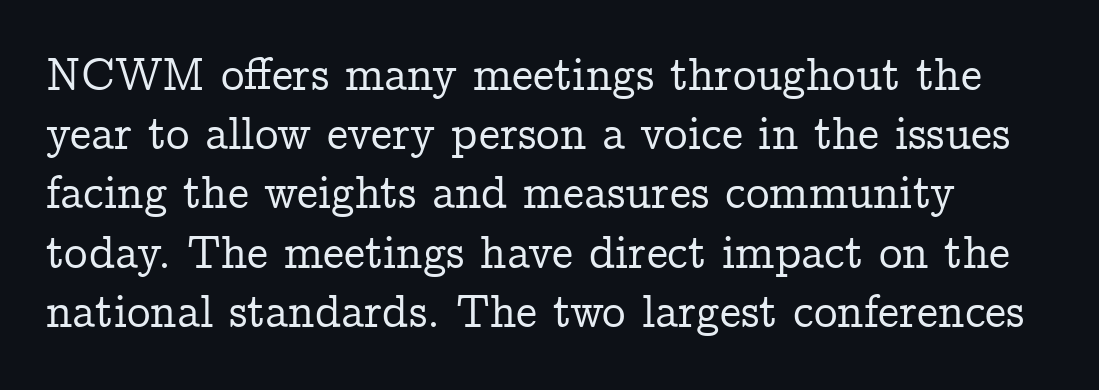
The image shows 47 px serif type, upright; set normal line spacing (1.26x), normal letter spacing, not underlined; low stroke contrast and a medium x-height.
